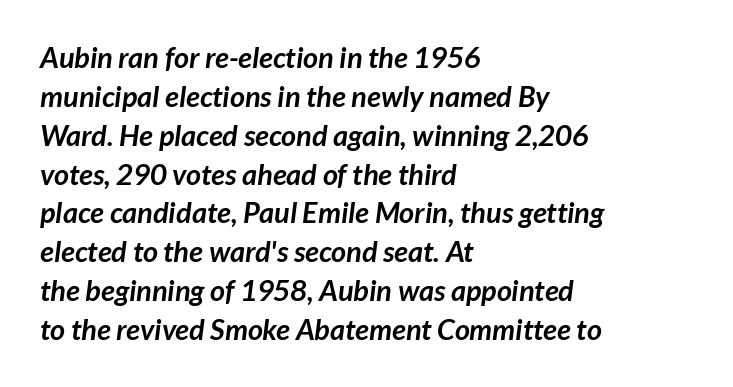
The image shows 29 px semibold sans-serif type; set left-aligned, normal line spacing (1.34x), normal letter spacing, not underlined; low stroke contrast and a medium x-height.
